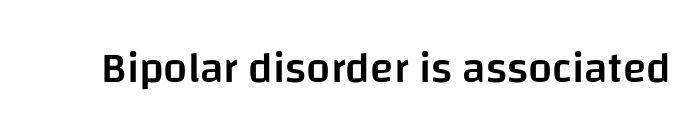
The image shows 43 px semibold sans-serif type, upright; set normal letter spacing, not underlined; low stroke contrast and a large x-height.
